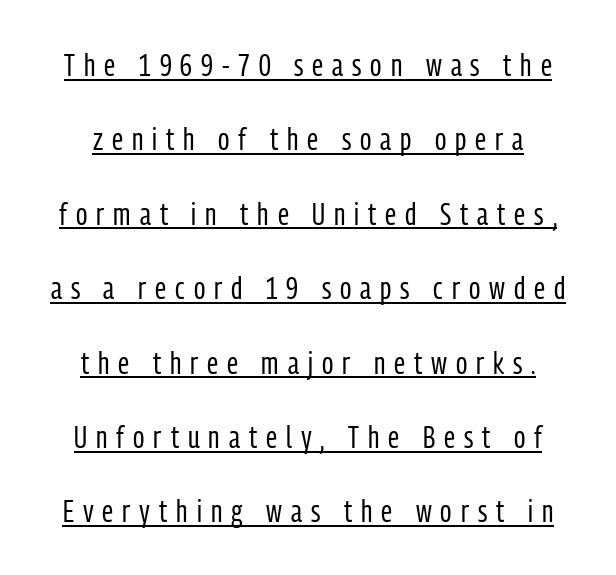
The passage shown is typed in a proportional face where columns would drift. The face used here appears with an underline applied. Vertical spacing — loose. Regarding serifs, this sample does without them.
